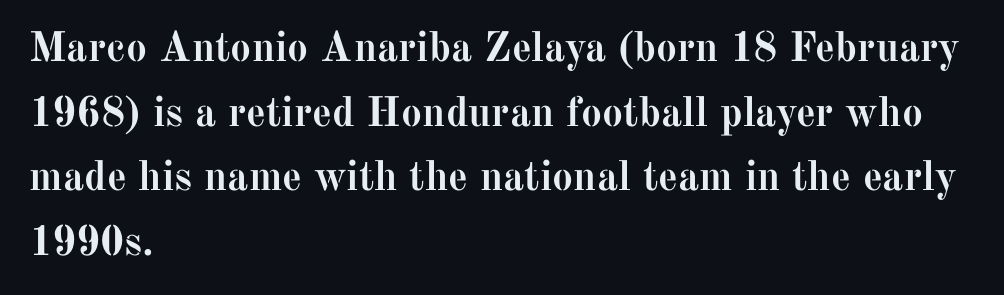
{"serif": "yes", "italic": "no", "bold": "yes", "weight": "semibold", "width": "normal", "stroke_contrast": "medium", "x_height": "medium", "monospaced": "no", "underline": "no", "align": "left", "line_spacing": "normal", "line_spacing_ratio": 1.54, "letter_spacing": "normal", "letter_spacing_em": 0.0, "glyph_px": 42}
